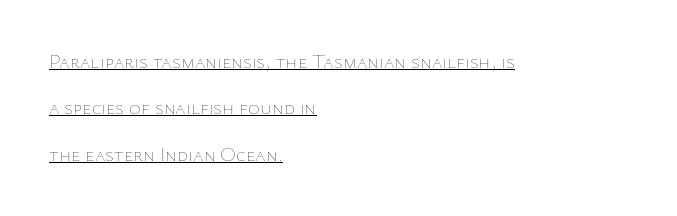
{"italic": "no", "bold": "no", "underline": "yes", "align": "left", "line_spacing": "loose", "line_spacing_ratio": 2.32, "letter_spacing": "normal", "letter_spacing_em": 0.0, "glyph_px": 20}
